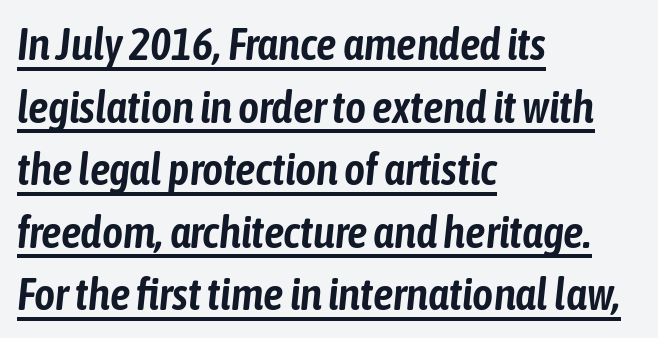
Q: Is the text italic (slanted)? A: Yes, it leans right by about 6 degrees.
Q: Is the text underlined? A: Yes.
Q: How is the paragraph aligned? A: Left-aligned.
Q: Is the spacing between letters normal or unusually wide? A: Normal.
Q: Is the spacing between lines tight, normal or loose? A: Normal.
Q: Width (condensed, normal, or wide)? A: Condensed.
Q: Stroke contrast? A: Low.
Q: x-height? A: Medium.
Q: Monospaced? A: No.
